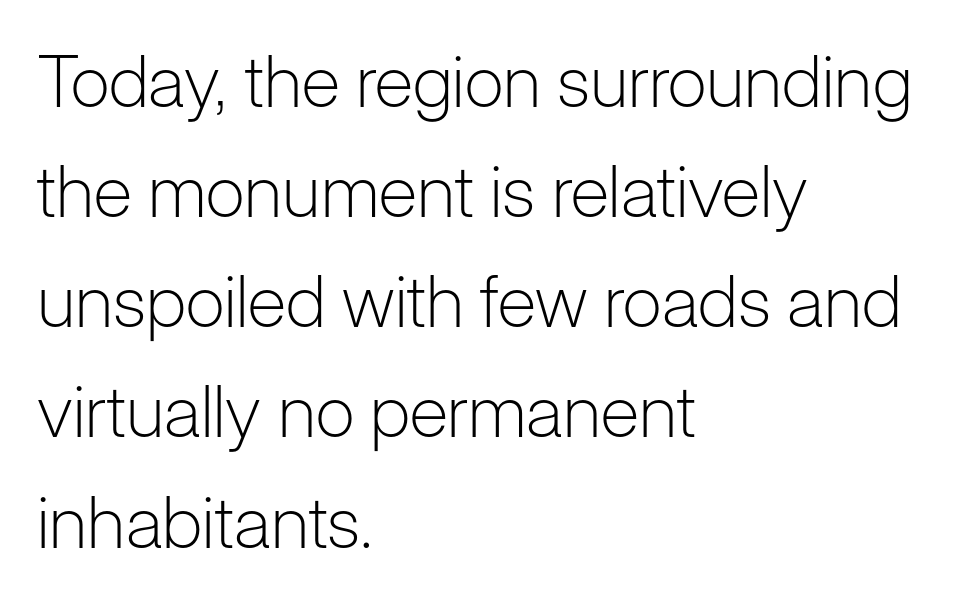
Q: Is the text bold? A: No.
Q: Is the text italic (slanted)? A: No, it is upright.
Q: Is the typeface a serif or a sans-serif typeface? A: Sans-serif.
Q: Is the text underlined? A: No.
Q: How is the paragraph aligned? A: Left-aligned.
Q: Is the spacing between letters normal or unusually wide? A: Normal.
Q: Is the spacing between lines tight, normal or loose? A: Normal.
Q: Width (condensed, normal, or wide)? A: Normal.
Q: Stroke contrast? A: Low.
Q: x-height? A: Medium.
Q: Monospaced? A: No.
